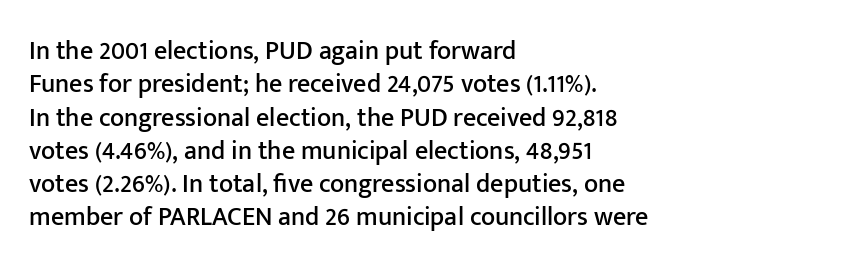
Q: Is the text italic (slanted)? A: No, it is upright.
Q: Is the text underlined? A: No.
Q: How is the paragraph aligned? A: Left-aligned.
Q: Is the spacing between letters normal or unusually wide? A: Normal.
Q: Is the spacing between lines tight, normal or loose? A: Normal.
